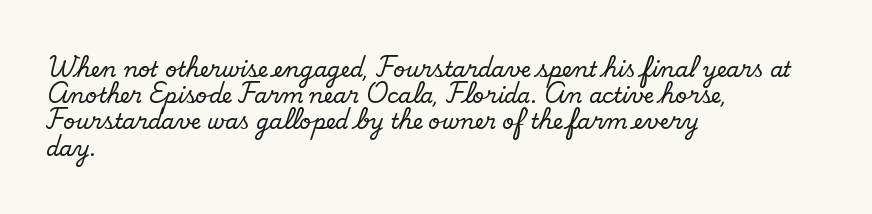
The image shows 21 px text type; set left-aligned, normal line spacing (1.25x), normal letter spacing, not underlined.
